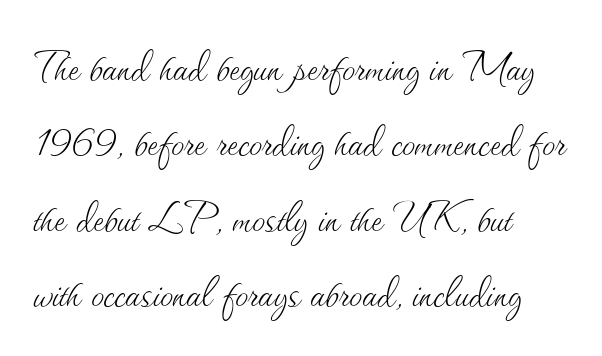
{"bold": "no", "weight": "thin", "width": "normal", "stroke_contrast": "medium", "x_height": "small", "monospaced": "no", "underline": "no", "align": "left", "line_spacing": "normal", "line_spacing_ratio": 1.45, "letter_spacing": "normal", "letter_spacing_em": 0.0, "glyph_px": 52}
